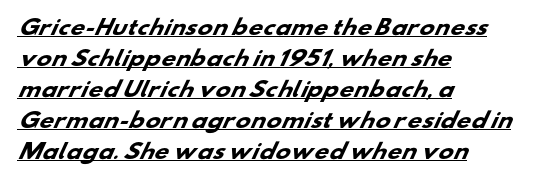
{"bold": "yes", "underline": "yes", "align": "left", "line_spacing": "normal", "line_spacing_ratio": 1.55, "letter_spacing": "normal", "letter_spacing_em": 0.0, "glyph_px": 20}
